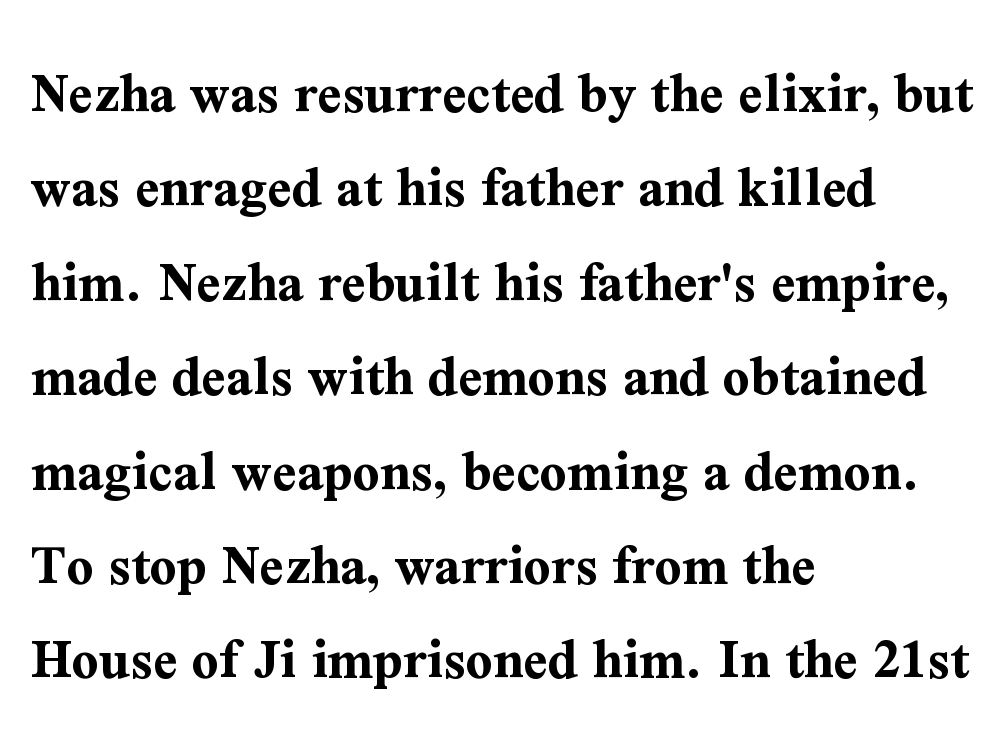
The image shows 59 px bold serif type, upright; set left-aligned, normal line spacing (1.6x), normal letter spacing, not underlined; medium stroke contrast and a medium x-height.
